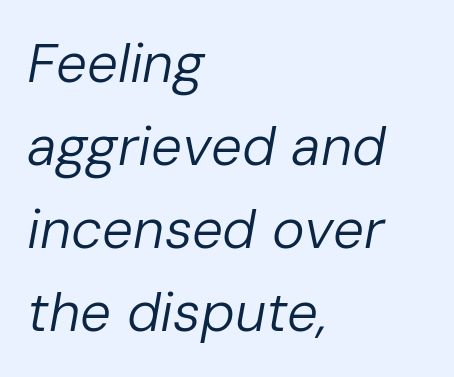
The letterforms sit shoulder to shoulder at normal distance. Just letters on the line, the space beneath them empty. Summary of weight: not heavy and not bold. The vertical gap from one line to the next is medium. The rendering uses natural spacing where letterforms have individual widths. Yep, that's italic — everything's leaning.
